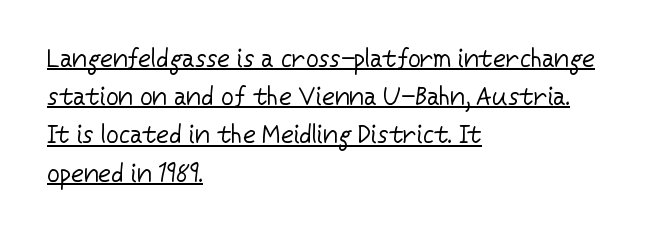
{"italic": "no", "bold": "no", "underline": "yes", "align": "left", "line_spacing": "normal", "line_spacing_ratio": 1.53, "letter_spacing": "normal", "letter_spacing_em": 0.0, "glyph_px": 25}
